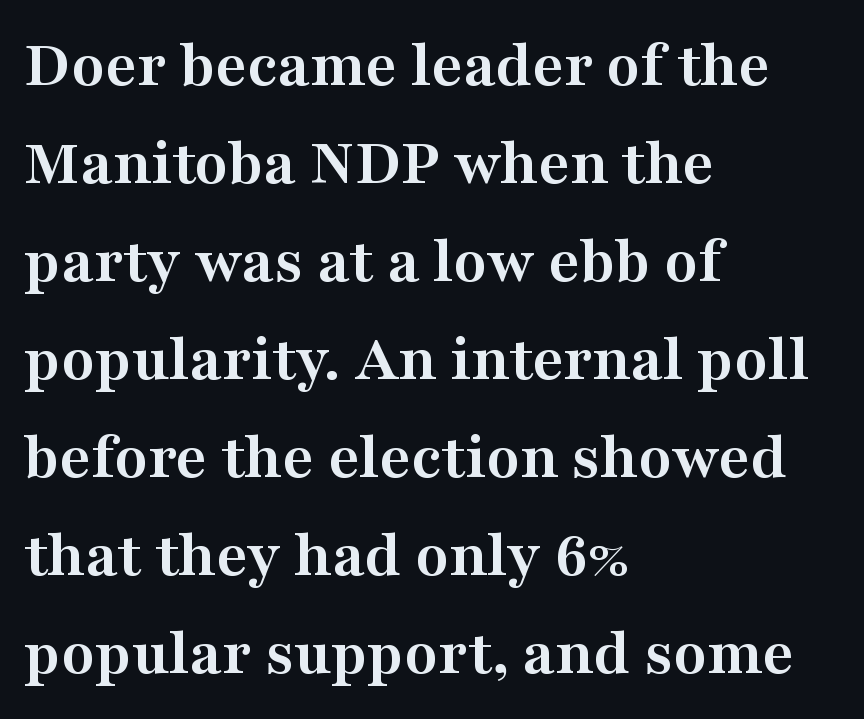
The passage shown is not underscored anywhere. Does the copy run flush right? No — it runs flush left. Successive baselines arrive at the customary interval. The letters are bold, with thick, heavy strokes.
